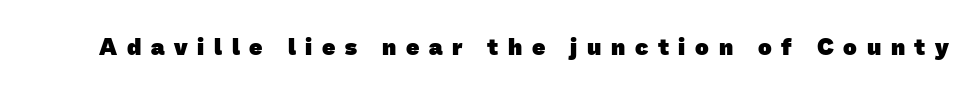
The sample has been set heavy, in full bold. Words appear elongated and porous because spacing is wide. Descenders are the only things crossing below the line.
